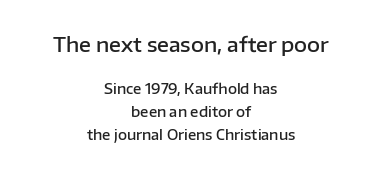
Compared with typical paragraphs, the rows here are spaced about the same. The horizontal fit of the characters is conventional and even. Bigger letters appear in the top chunk; the bottom chunk is reduced. Emphasis by weight is partial: semibold. The foot of each line stays bare and open.
